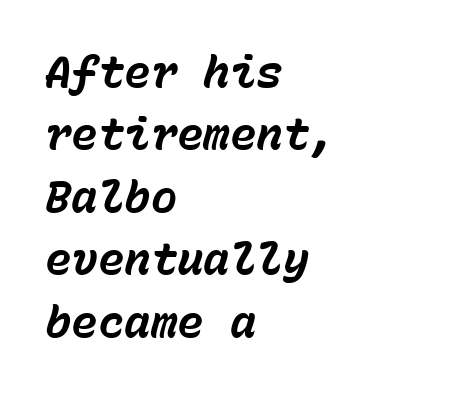
{"italic": "yes", "lean": "right", "slant_degrees": 15, "bold": "yes", "weight": "bold", "width": "normal", "stroke_contrast": "low", "x_height": "medium", "monospaced": "yes", "underline": "no", "align": "left", "line_spacing": "normal", "line_spacing_ratio": 1.42, "letter_spacing": "normal", "letter_spacing_em": 0.0, "glyph_px": 44}
